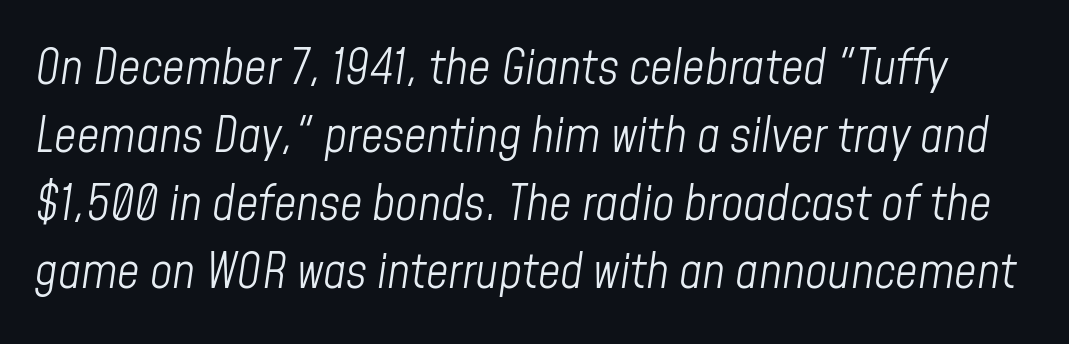
Check the space under the baseline: it is left empty. Baseline-to-baseline distance is the conventional proportion of letter height. A typesetter would call this proportional, since set widths differ per character. Glyph-to-glyph distance matches everyday printed text. The rendering applies a slant to the glyphs.
